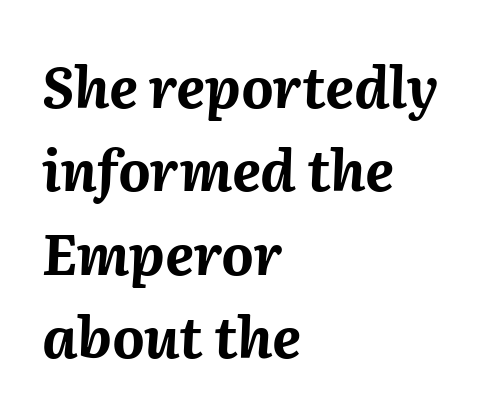
{"italic": "yes", "lean": "right", "slant_degrees": 2, "bold": "yes", "weight": "bold", "width": "normal", "stroke_contrast": "medium", "x_height": "medium", "monospaced": "no", "underline": "no", "align": "left", "line_spacing": "normal", "line_spacing_ratio": 1.49, "letter_spacing": "normal", "letter_spacing_em": 0.0, "glyph_px": 56}
